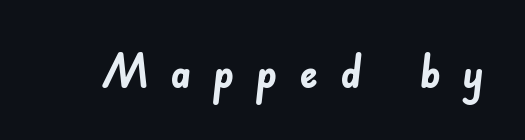
Classification — sans serif. Each glyph is drawn with heavy, bold strokes. Look at the tracking — it's clearly loosened, letters drifting apart. Any mark beneath the type? The region is blank. Proportional: the letters do not fall into vertical columns.
